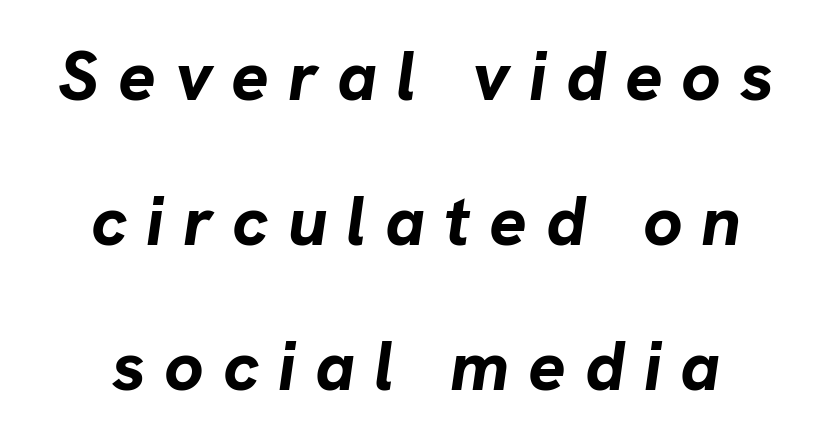
Q: Is the text bold? A: Yes.
Q: Is the text italic (slanted)? A: Yes, it leans right by about 8 degrees.
Q: Is the text underlined? A: No.
Q: How is the paragraph aligned? A: Centered.
Q: Is the spacing between letters normal or unusually wide? A: Unusually wide.
Q: Is the spacing between lines tight, normal or loose? A: Loose.
Q: Width (condensed, normal, or wide)? A: Normal.
Q: Stroke contrast? A: Low.
Q: x-height? A: Medium.
Q: Monospaced? A: No.
